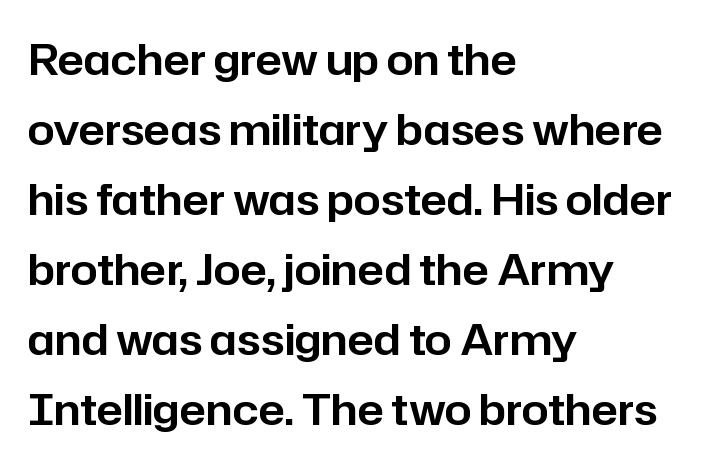
Q: Is the text italic (slanted)? A: No, it is upright.
Q: Is the typeface a serif or a sans-serif typeface? A: Sans-serif.
Q: Is the text underlined? A: No.
Q: How is the paragraph aligned? A: Left-aligned.
Q: Is the spacing between letters normal or unusually wide? A: Normal.
Q: Is the spacing between lines tight, normal or loose? A: Normal.
Q: Width (condensed, normal, or wide)? A: Normal.
Q: Stroke contrast? A: Low.
Q: x-height? A: Medium.
Q: Monospaced? A: No.
